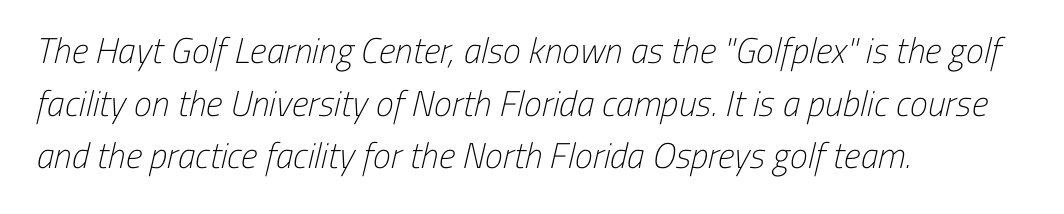
The letterforms sit shoulder to shoulder at normal distance. One-word summary of the alignment: left. The glyphs in this specimen are sans serif. The lines sit at an ordinary, default distance from one another.
